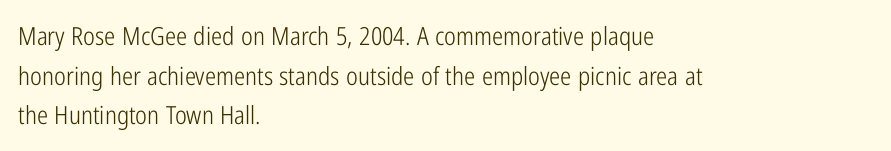
Q: Is the text bold? A: No.
Q: Is the text italic (slanted)? A: No, it is upright.
Q: Is the text underlined? A: No.
Q: How is the paragraph aligned? A: Left-aligned.
Q: Is the spacing between letters normal or unusually wide? A: Normal.
Q: Is the spacing between lines tight, normal or loose? A: Normal.
